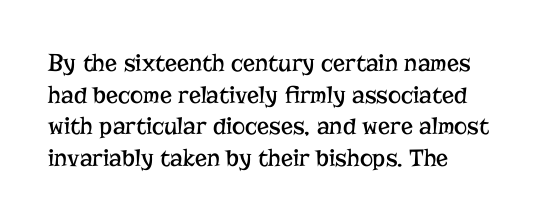
The image shows 25 px text type, upright; set left-aligned, normal line spacing (1.27x), normal letter spacing, not underlined.
